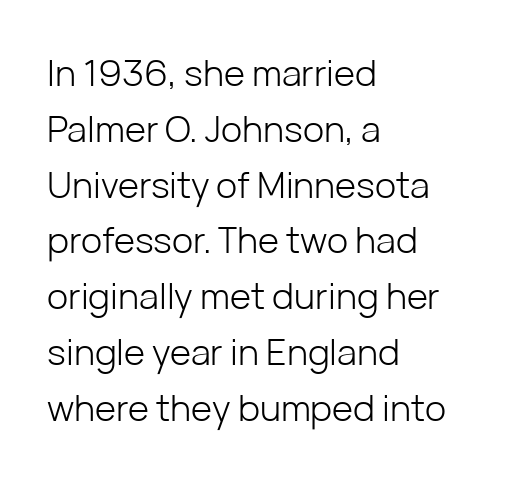
The image shows 36 px light sans-serif type, upright; set left-aligned, normal line spacing (1.55x), normal letter spacing, not underlined; low stroke contrast and a medium x-height.
